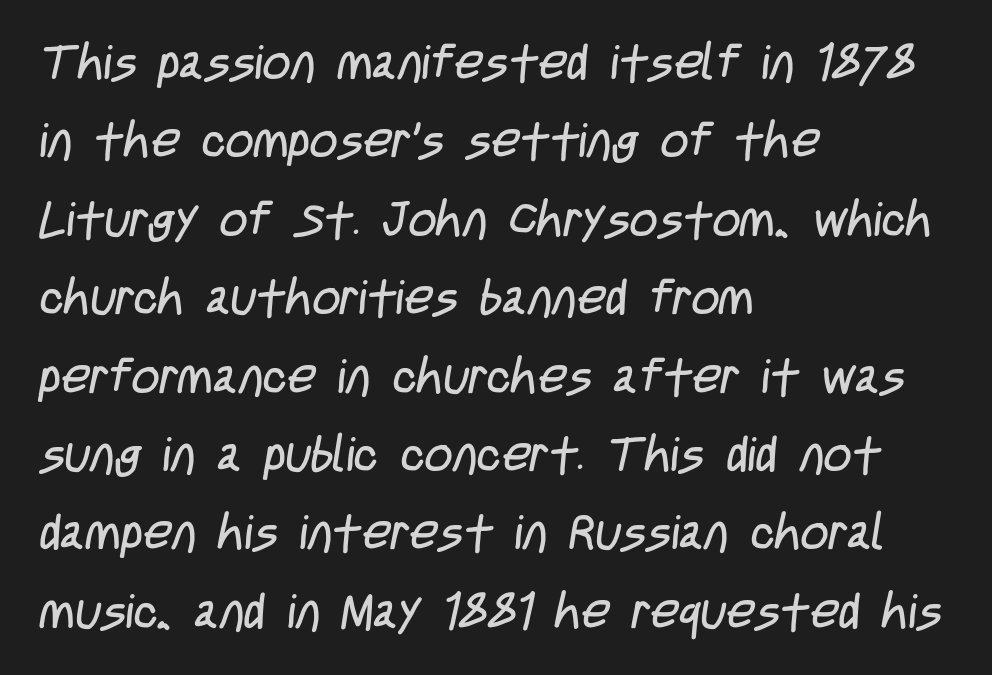
Teacher's note: observe the even left margin — that is flush-left alignment. Each stroke keeps to a modest, everyday thickness or less. No feet cap the strokes, marking this as sans-serif type. Any mark beneath the type? The region is blank.
